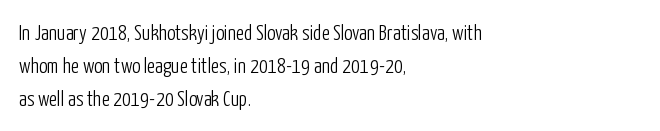
Q: Is the text bold? A: No.
Q: Is the text italic (slanted)? A: No, it is upright.
Q: Is the text underlined? A: No.
Q: How is the paragraph aligned? A: Left-aligned.
Q: Is the spacing between letters normal or unusually wide? A: Normal.
Q: Is the spacing between lines tight, normal or loose? A: Normal.
